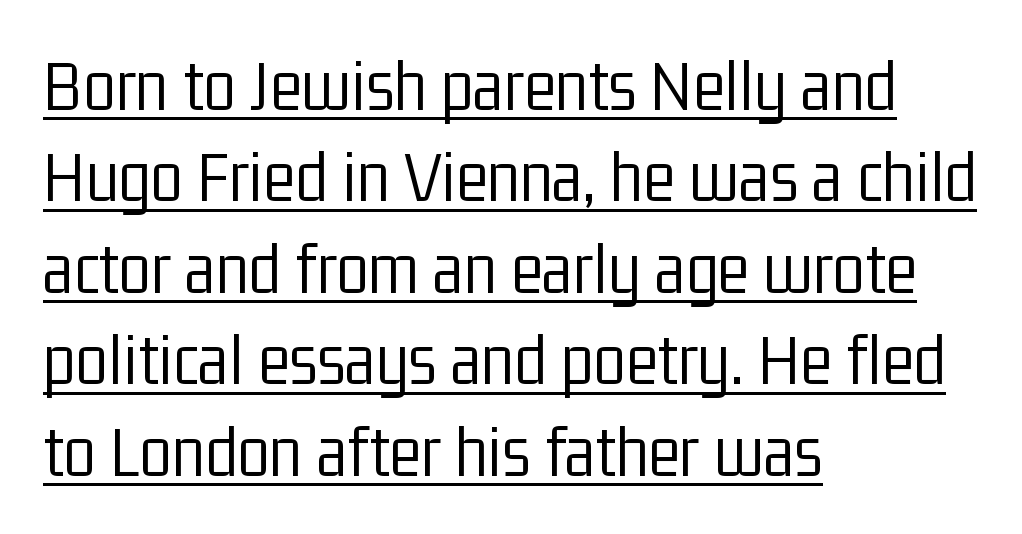
{"serif": "no", "italic": "no", "bold": "no", "weight": "light", "width": "condensed", "stroke_contrast": "low", "x_height": "medium", "monospaced": "no", "underline": "yes", "align": "left", "line_spacing_ratio": 1.22, "letter_spacing": "normal", "letter_spacing_em": 0.0, "glyph_px": 75}
